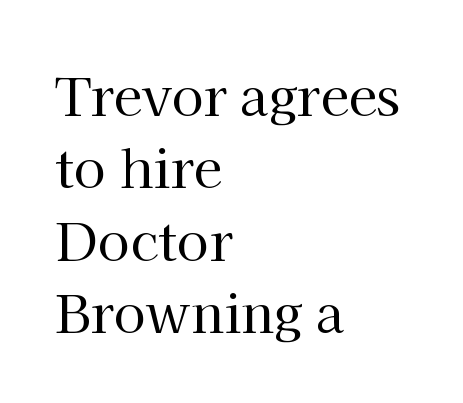
{"serif": "yes", "italic": "no", "bold": "no", "weight": "regular", "width": "normal", "stroke_contrast": "high", "x_height": "medium", "monospaced": "no", "underline": "no", "align": "left", "line_spacing": "normal", "line_spacing_ratio": 1.39, "letter_spacing": "normal", "letter_spacing_em": 0.0, "glyph_px": 52}
